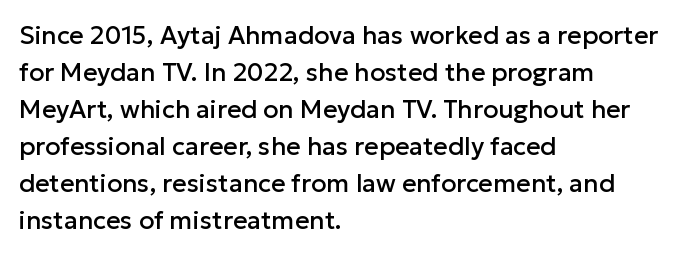
Q: Is the text italic (slanted)? A: No, it is upright.
Q: Is the text underlined? A: No.
Q: How is the paragraph aligned? A: Left-aligned.
Q: Is the spacing between letters normal or unusually wide? A: Normal.
Q: Is the spacing between lines tight, normal or loose? A: Normal.
